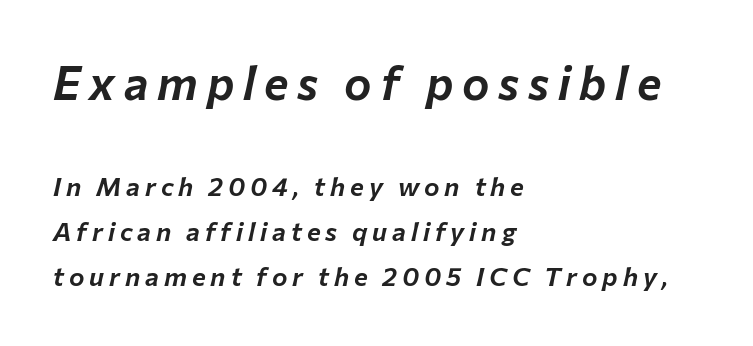
The lines are quadded left. Proportional: the letters do not fall into vertical columns. Quick note: italic. Larger block? The one above; the one below is distinctly smaller.
